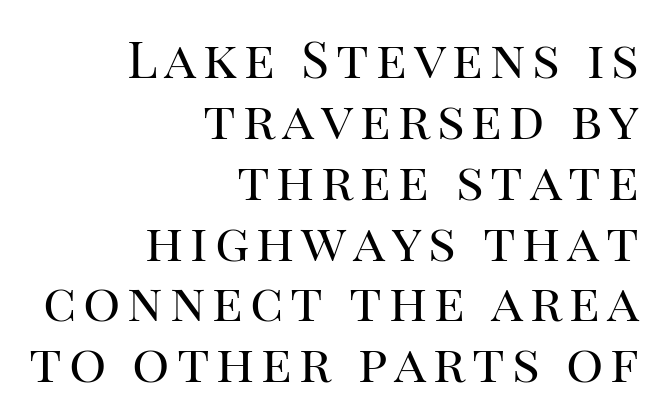
Q: Is the text bold? A: No.
Q: Is the text italic (slanted)? A: No, it is upright.
Q: Is the typeface a serif or a sans-serif typeface? A: Serif.
Q: Is the text underlined? A: No.
Q: How is the paragraph aligned? A: Right-aligned.
Q: Width (condensed, normal, or wide)? A: Normal.
Q: Stroke contrast? A: High.
Q: x-height? A: Large.
Q: Monospaced? A: No.
